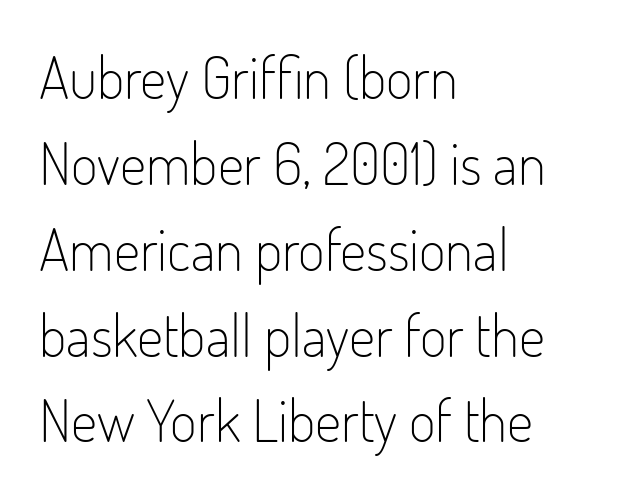
All the whitespace from short lines collects on the right. Quick note: underline off. Are there feet on the stems? There aren't — it's a sans. Counters stay open thanks to moderate or lighter strokes. The lettering stays uniformly vertical, giving the passage a roman look. You could call the tracking neutral — neither tight nor loose.
